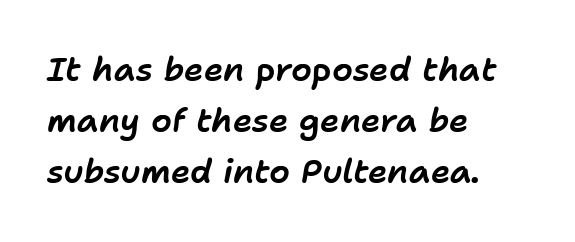
The image shows 33 px text type, italic (leaning right); set left-aligned, normal line spacing (1.55x), normal letter spacing, not underlined; low stroke contrast and a medium x-height.
